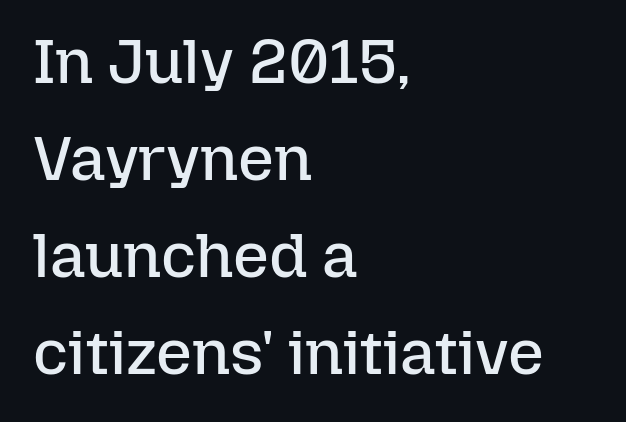
Q: Is the text bold? A: No.
Q: Is the text italic (slanted)? A: No, it is upright.
Q: Is the text underlined? A: No.
Q: How is the paragraph aligned? A: Left-aligned.
Q: Is the spacing between letters normal or unusually wide? A: Normal.
Q: Is the spacing between lines tight, normal or loose? A: Normal.
Q: Width (condensed, normal, or wide)? A: Normal.
Q: Stroke contrast? A: Low.
Q: x-height? A: Medium.
Q: Monospaced? A: No.
